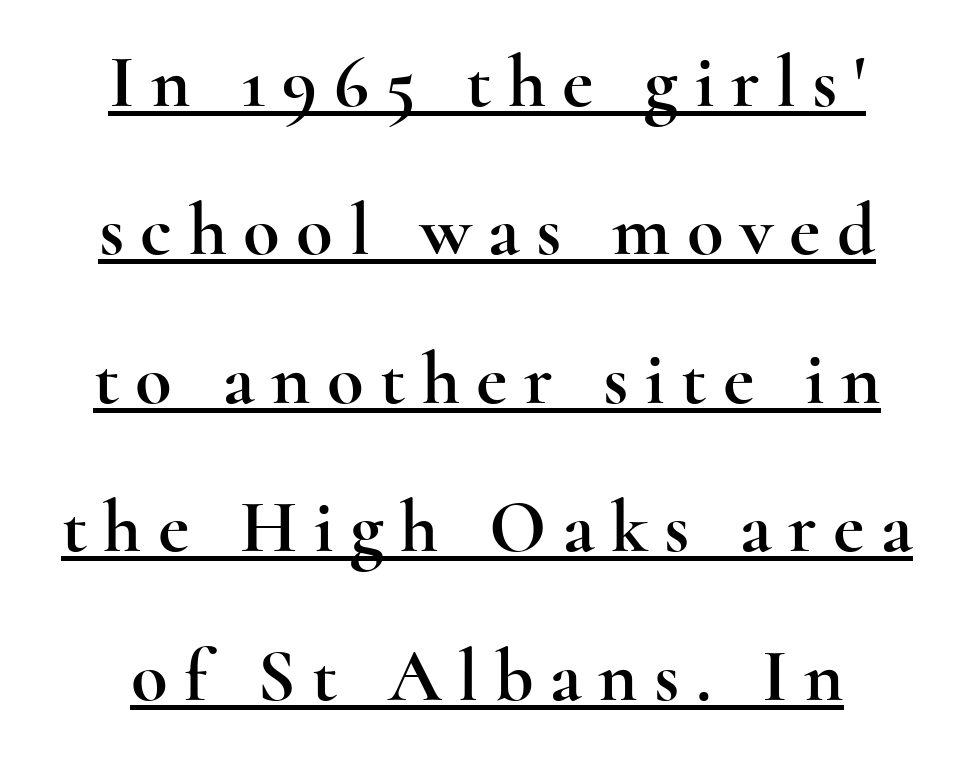
Q: Is the text italic (slanted)? A: No, it is upright.
Q: Is the typeface a serif or a sans-serif typeface? A: Serif.
Q: Is the text underlined? A: Yes.
Q: How is the paragraph aligned? A: Centered.
Q: Is the spacing between letters normal or unusually wide? A: Unusually wide.
Q: Is the spacing between lines tight, normal or loose? A: Loose.
Q: Width (condensed, normal, or wide)? A: Wide.
Q: x-height? A: Small.
Q: Monospaced? A: No.
